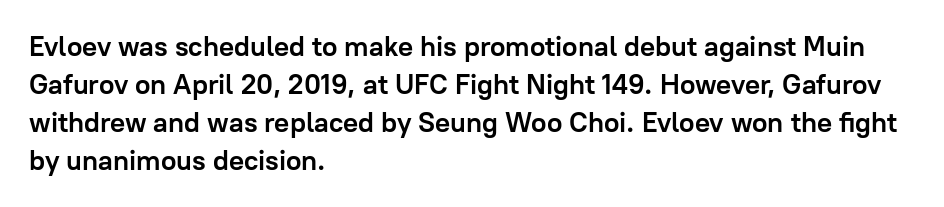
Q: Is the text bold? A: Yes.
Q: Is the text italic (slanted)? A: No, it is upright.
Q: Is the typeface a serif or a sans-serif typeface? A: Sans-serif.
Q: Is the text underlined? A: No.
Q: How is the paragraph aligned? A: Left-aligned.
Q: Is the spacing between letters normal or unusually wide? A: Normal.
Q: Is the spacing between lines tight, normal or loose? A: Normal.
Q: Width (condensed, normal, or wide)? A: Normal.
Q: Stroke contrast? A: Low.
Q: x-height? A: Medium.
Q: Monospaced? A: No.
